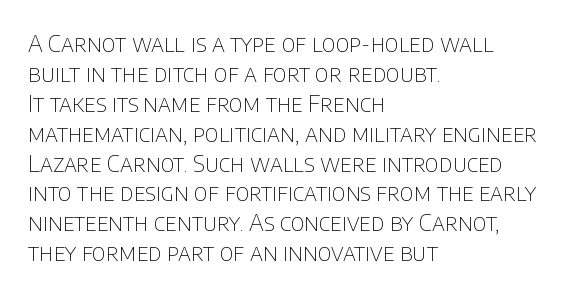
{"italic": "no", "bold": "no", "underline": "no", "align": "left", "line_spacing": "normal", "line_spacing_ratio": 1.3, "letter_spacing": "normal", "letter_spacing_em": 0.0, "glyph_px": 23}
